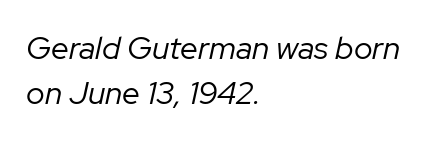
The image shows 32 px regular-weight type, italic (leaning right); set left-aligned, normal line spacing (1.42x), normal letter spacing, not underlined; low stroke contrast and a medium x-height.
